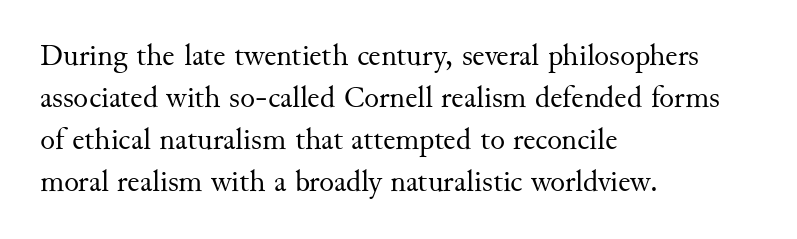
What's the leading like? Ordinary, nothing unusual. Line starts are locked; line ends wander. You could not count columns in this text — the font is proportionally spaced. No italicization has been applied; the sample stays upright. No word sits above an underline. In terms of letterform style, serifs are clearly present.
